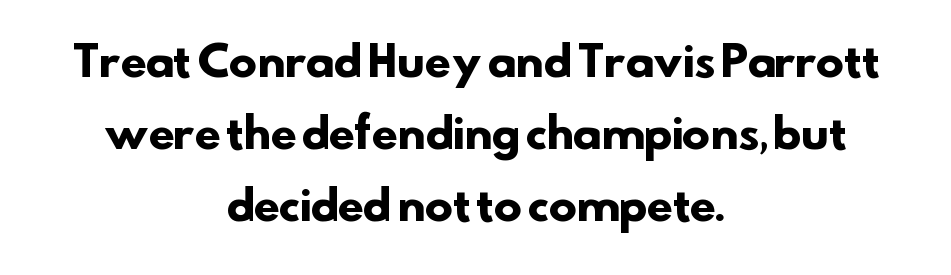
Q: Is the text bold? A: Yes.
Q: Is the typeface a serif or a sans-serif typeface? A: Sans-serif.
Q: Is the text underlined? A: No.
Q: How is the paragraph aligned? A: Centered.
Q: Is the spacing between letters normal or unusually wide? A: Normal.
Q: Width (condensed, normal, or wide)? A: Normal.
Q: Stroke contrast? A: Low.
Q: x-height? A: Small.
Q: Monospaced? A: No.
